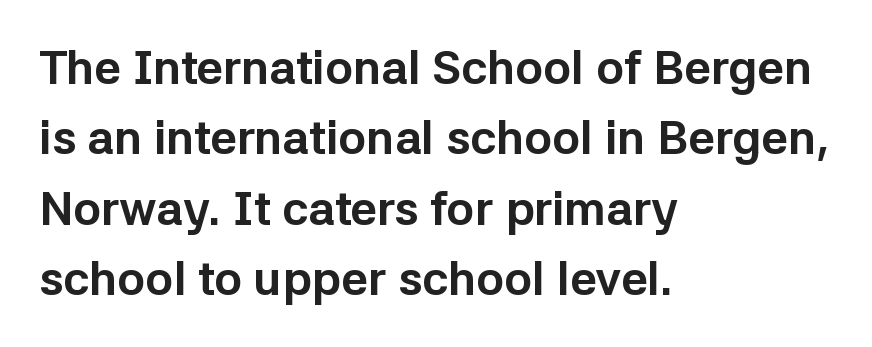
Casual observation: everything's shoved over to the left. Ascenders rise straight up at ninety degrees. The passage shown is typed in a proportional face where columns would drift. Note: no serifs on the glyphs.
